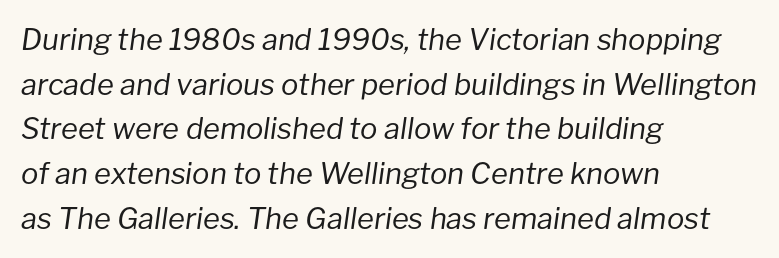
Q: Is the text bold? A: No.
Q: Is the text italic (slanted)? A: Yes, it leans right by about 8 degrees.
Q: Is the text underlined? A: No.
Q: How is the paragraph aligned? A: Left-aligned.
Q: Is the spacing between letters normal or unusually wide? A: Normal.
Q: Is the spacing between lines tight, normal or loose? A: Normal.
Q: Width (condensed, normal, or wide)? A: Normal.
Q: Stroke contrast? A: Low.
Q: x-height? A: Medium.
Q: Monospaced? A: No.
